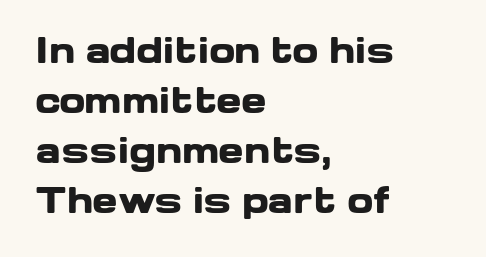
Q: Is the text bold? A: Yes.
Q: Is the text italic (slanted)? A: No, it is upright.
Q: Is the typeface a serif or a sans-serif typeface? A: Sans-serif.
Q: Is the text underlined? A: No.
Q: How is the paragraph aligned? A: Left-aligned.
Q: Is the spacing between letters normal or unusually wide? A: Normal.
Q: Is the spacing between lines tight, normal or loose? A: Normal.
Q: Width (condensed, normal, or wide)? A: Wide.
Q: Stroke contrast? A: Low.
Q: x-height? A: Medium.
Q: Monospaced? A: No.
